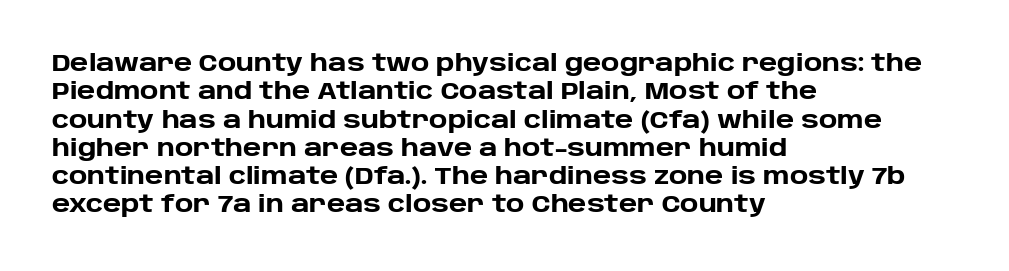
{"italic": "no", "bold": "yes", "underline": "no", "align": "left", "line_spacing_ratio": 1.23, "letter_spacing": "normal", "letter_spacing_em": 0.0, "glyph_px": 23}
